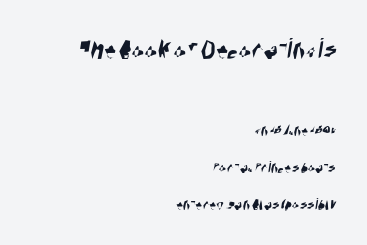
{"serif": "no", "width": "condensed", "stroke_contrast": "high", "x_height": "large", "monospaced": "no", "underline": "no", "align": "right", "line_spacing": "loose", "line_spacing_ratio": 2.17, "letter_spacing": "normal", "letter_spacing_em": 0.0, "larger_block": "first", "size_ratio": 1.76, "glyph_px": 30}
